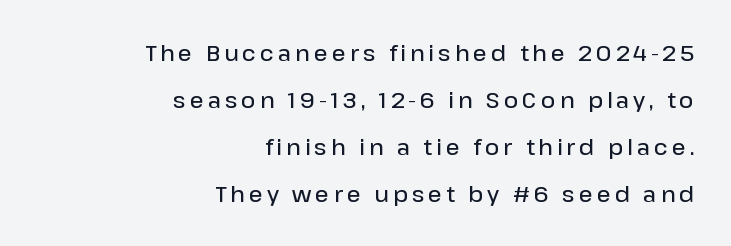
The lines in this sample share a right terminus and differ only in where they begin. The block of text is sparse from top to bottom, with ample space between rows. The font's upright variant was chosen for this text. The strip under each line holds only bare page. What weight is shown? A semibold, between regular and bold.
